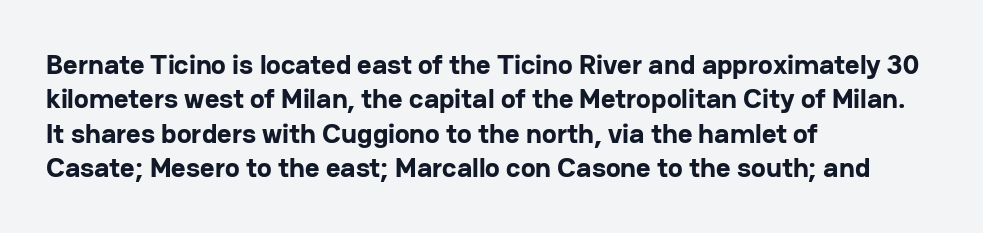
The image shows 28 px bold sans-serif type, upright; set left-aligned, line spacing 1.23x, normal letter spacing, not underlined; low stroke contrast and a medium x-height.
